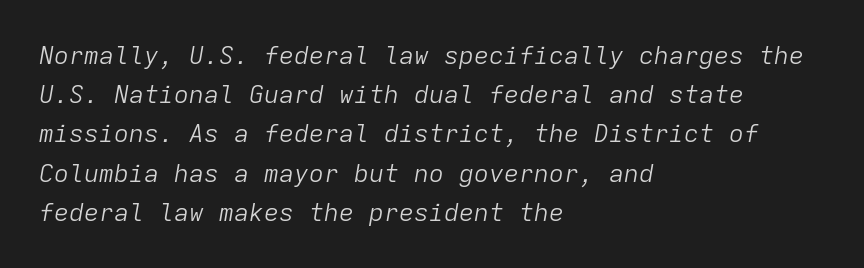
The image shows 25 px text type, italic (leaning right); set left-aligned, normal line spacing (1.57x), normal letter spacing, not underlined.
